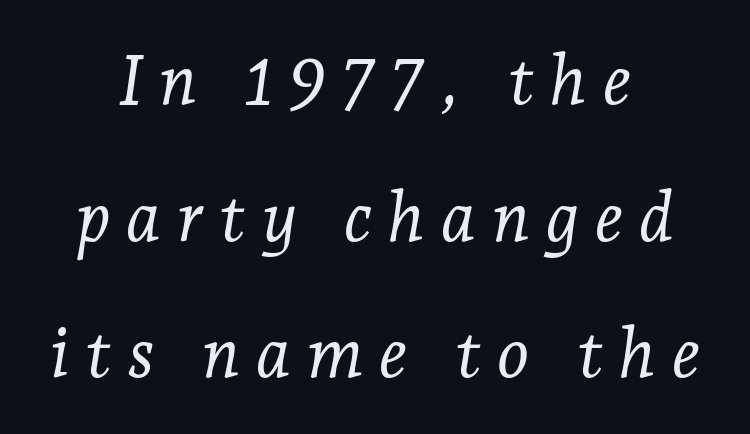
Q: Is the text bold? A: No.
Q: Is the text italic (slanted)? A: Yes, it leans right by about 7 degrees.
Q: Is the typeface a serif or a sans-serif typeface? A: Serif.
Q: Is the text underlined? A: No.
Q: How is the paragraph aligned? A: Centered.
Q: Is the spacing between letters normal or unusually wide? A: Unusually wide.
Q: Is the spacing between lines tight, normal or loose? A: Loose.
Q: Width (condensed, normal, or wide)? A: Normal.
Q: Stroke contrast? A: Low.
Q: x-height? A: Medium.
Q: Monospaced? A: No.
